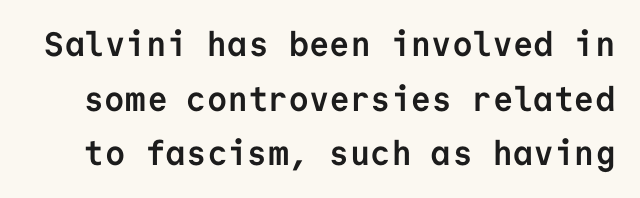
{"serif": "no", "italic": "no", "bold": "yes", "weight": "semibold", "width": "normal", "stroke_contrast": "low", "x_height": "medium", "monospaced": "yes", "underline": "no", "line_spacing": "normal", "line_spacing_ratio": 1.61, "letter_spacing": "normal", "letter_spacing_em": 0.0, "glyph_px": 34}
